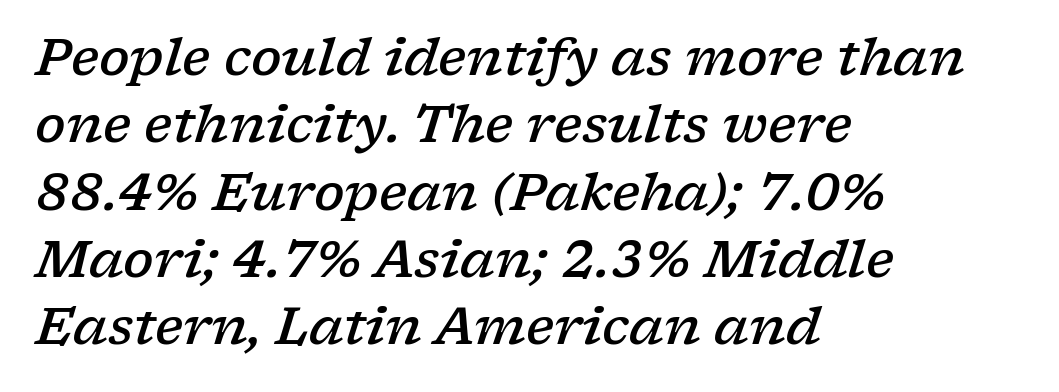
{"serif": "yes", "italic": "yes", "lean": "right", "slant_degrees": 17, "bold": "semi", "weight": "semibold", "width": "wide", "stroke_contrast": "low", "x_height": "medium", "monospaced": "no", "underline": "no", "align": "left", "line_spacing": "normal", "line_spacing_ratio": 1.32, "letter_spacing": "normal", "letter_spacing_em": 0.0, "glyph_px": 51}
